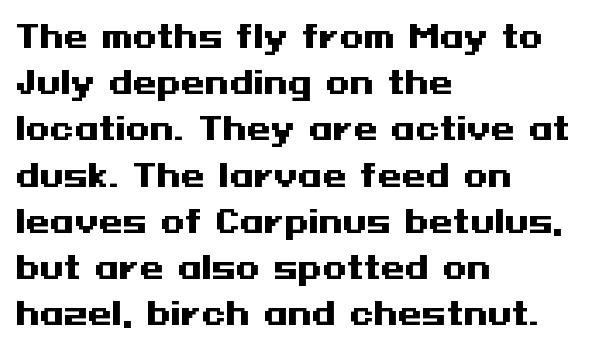
Q: Is the text bold? A: Yes.
Q: Is the text italic (slanted)? A: No, it is upright.
Q: Is the typeface a serif or a sans-serif typeface? A: Sans-serif.
Q: Is the text underlined? A: No.
Q: How is the paragraph aligned? A: Left-aligned.
Q: Is the spacing between letters normal or unusually wide? A: Normal.
Q: Is the spacing between lines tight, normal or loose? A: Normal.
Q: Width (condensed, normal, or wide)? A: Wide.
Q: Stroke contrast? A: Medium.
Q: x-height? A: Medium.
